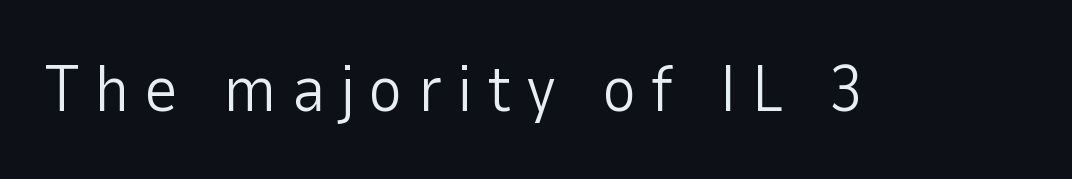
{"serif": "no", "italic": "no", "bold": "no", "weight": "light", "width": "normal", "stroke_contrast": "low", "x_height": "medium", "monospaced": "no", "underline": "no", "letter_spacing": "wide", "letter_spacing_em": 0.22, "glyph_px": 66}
